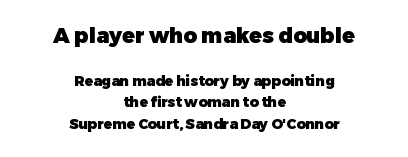
The image shows 21 px bold type, upright; set centered, normal line spacing (1.56x), normal letter spacing, not underlined; the first (top) block is 1.5x larger.
